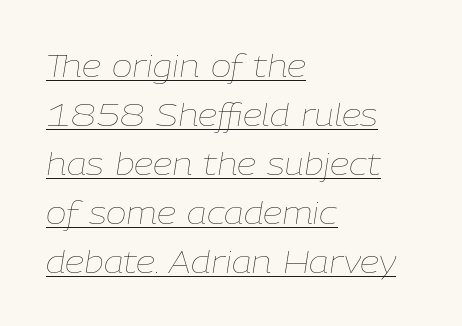
The image shows 31 px thin type, italic (leaning right); set left-aligned, normal line spacing (1.58x), normal letter spacing, underlined; low stroke contrast and a medium x-height.
